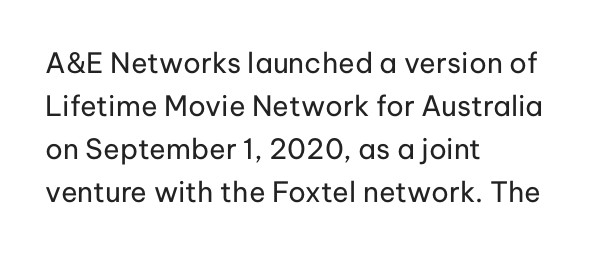
The image shows 28 px regular-weight sans-serif type, upright; set left-aligned, normal line spacing (1.53x), normal letter spacing, not underlined; low stroke contrast and a medium x-height.
